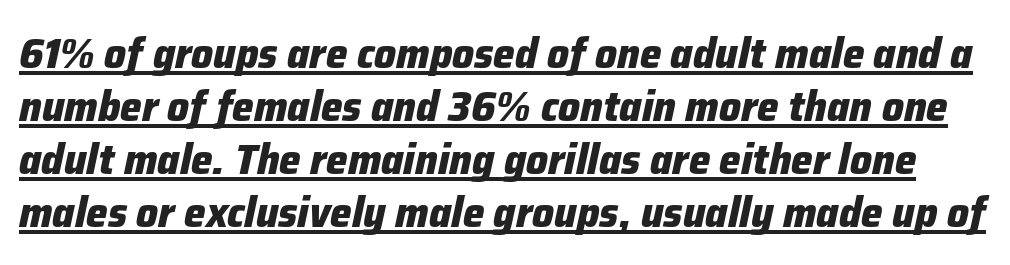
Check the space under the baseline: a stroke is drawn there. Nothing unusual about the tracking: characters are spaced as the font intends. These lines were composed using italics. The letters advance in unequal steps, a hallmark of proportional type.
